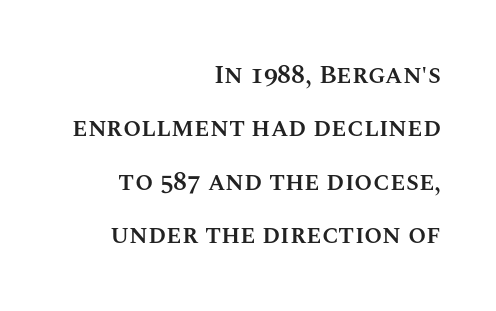
{"italic": "no", "bold": "semi", "underline": "no", "align": "right", "line_spacing": "loose", "line_spacing_ratio": 2.05, "letter_spacing": "normal", "letter_spacing_em": 0.0, "glyph_px": 26}
